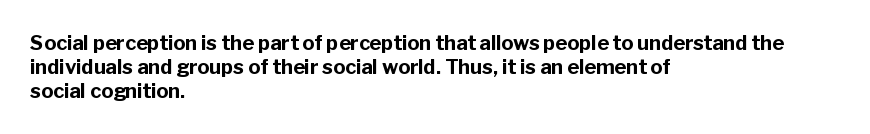
{"italic": "no", "bold": "yes", "underline": "no", "align": "left", "line_spacing_ratio": 1.21, "letter_spacing": "normal", "letter_spacing_em": 0.0, "glyph_px": 20}
